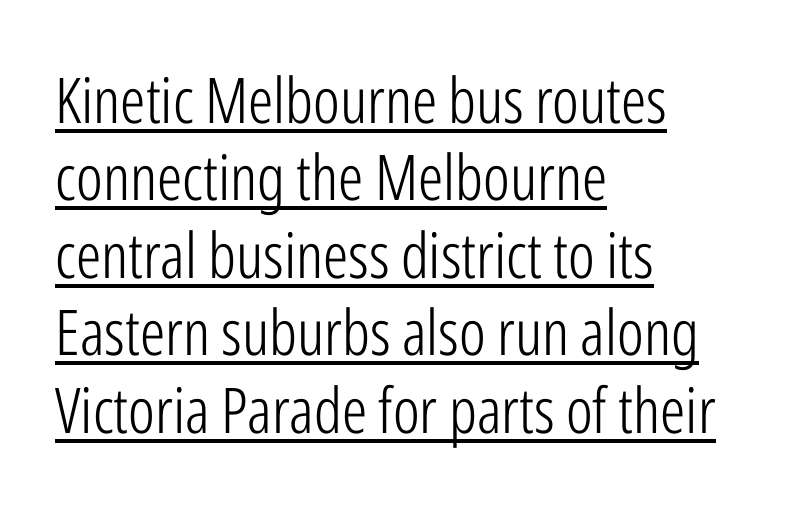
{"serif": "no", "italic": "no", "bold": "no", "weight": "light", "width": "condensed", "stroke_contrast": "low", "x_height": "medium", "monospaced": "no", "underline": "yes", "align": "left", "line_spacing_ratio": 1.23, "letter_spacing": "normal", "letter_spacing_em": 0.0, "glyph_px": 63}
